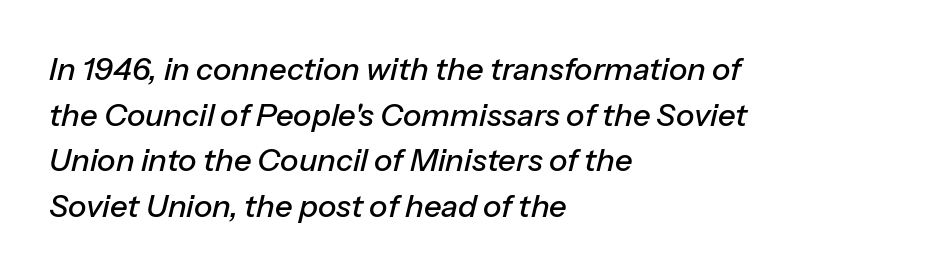
{"italic": "yes", "lean": "right", "slant_degrees": 13, "width": "normal", "stroke_contrast": "low", "x_height": "medium", "monospaced": "no", "underline": "no", "align": "left", "line_spacing": "normal", "line_spacing_ratio": 1.47, "letter_spacing": "normal", "letter_spacing_em": 0.0, "glyph_px": 31}
